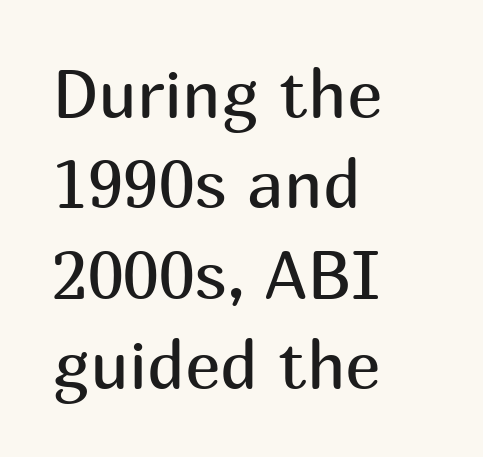
The image shows 67 px regular-weight sans-serif type, upright; set left-aligned, normal line spacing (1.35x), normal letter spacing, not underlined; medium stroke contrast and a medium x-height.
